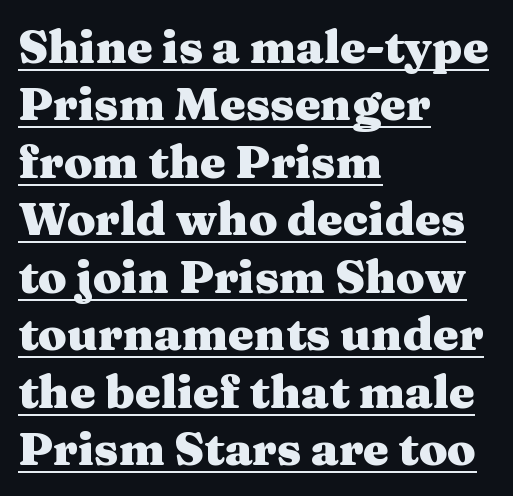
{"serif": "yes", "italic": "no", "bold": "yes", "weight": "heavy", "width": "wide", "stroke_contrast": "medium", "x_height": "medium", "monospaced": "no", "underline": "yes", "align": "left", "line_spacing": "normal", "line_spacing_ratio": 1.25, "letter_spacing": "normal", "letter_spacing_em": 0.0, "glyph_px": 46}
